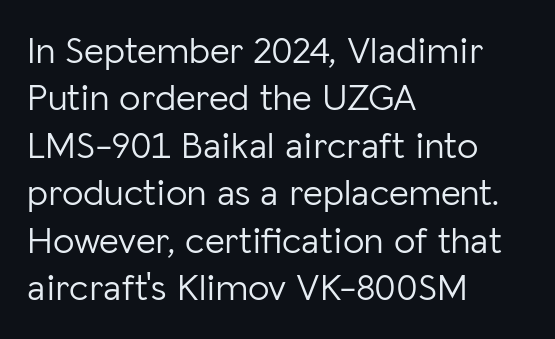
Q: Is the text bold? A: No.
Q: Is the text italic (slanted)? A: No, it is upright.
Q: Is the typeface a serif or a sans-serif typeface? A: Sans-serif.
Q: Is the text underlined? A: No.
Q: How is the paragraph aligned? A: Left-aligned.
Q: Is the spacing between letters normal or unusually wide? A: Normal.
Q: Is the spacing between lines tight, normal or loose? A: Normal.
Q: Width (condensed, normal, or wide)? A: Normal.
Q: Stroke contrast? A: Low.
Q: x-height? A: Medium.
Q: Monospaced? A: No.
